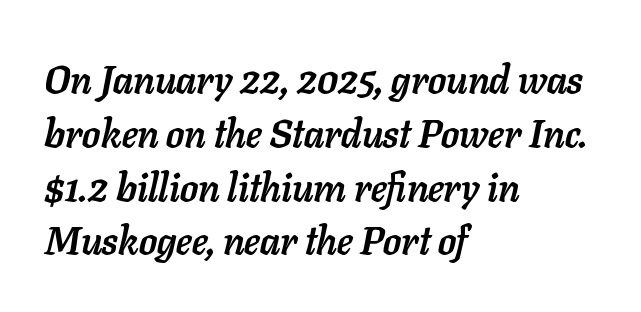
The image shows 39 px semibold type, italic (leaning right); set left-aligned, normal line spacing (1.38x), normal letter spacing, not underlined; low stroke contrast and a medium x-height.
